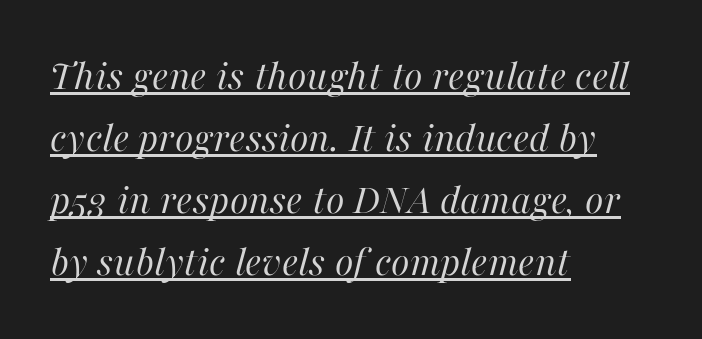
{"italic": "yes", "lean": "right", "slant_degrees": 16, "bold": "no", "weight": "regular", "width": "normal", "stroke_contrast": "high", "x_height": "medium", "monospaced": "no", "underline": "yes", "align": "left", "line_spacing": "normal", "line_spacing_ratio": 1.44, "letter_spacing": "normal", "letter_spacing_em": 0.0, "glyph_px": 43}
